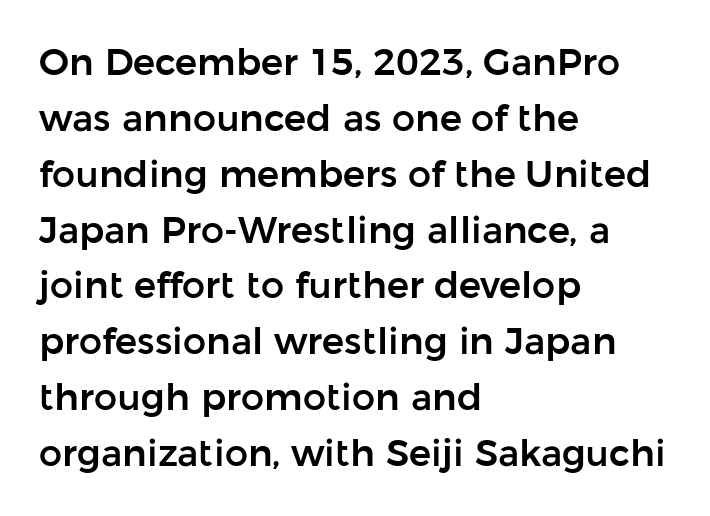
The image shows 37 px sans-serif type, upright; set left-aligned, normal line spacing (1.51x), normal letter spacing, not underlined; low stroke contrast and a medium x-height.
